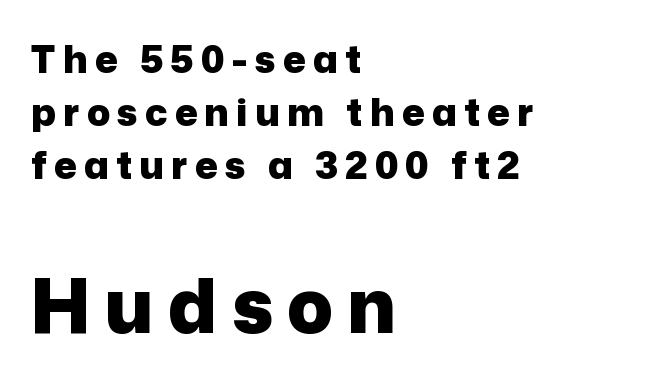
The image shows 75 px heavy sans-serif type, upright; set left-aligned, normal line spacing (1.4x), not underlined; the second (bottom) block is 1.97x larger; low stroke contrast and a medium x-height.
